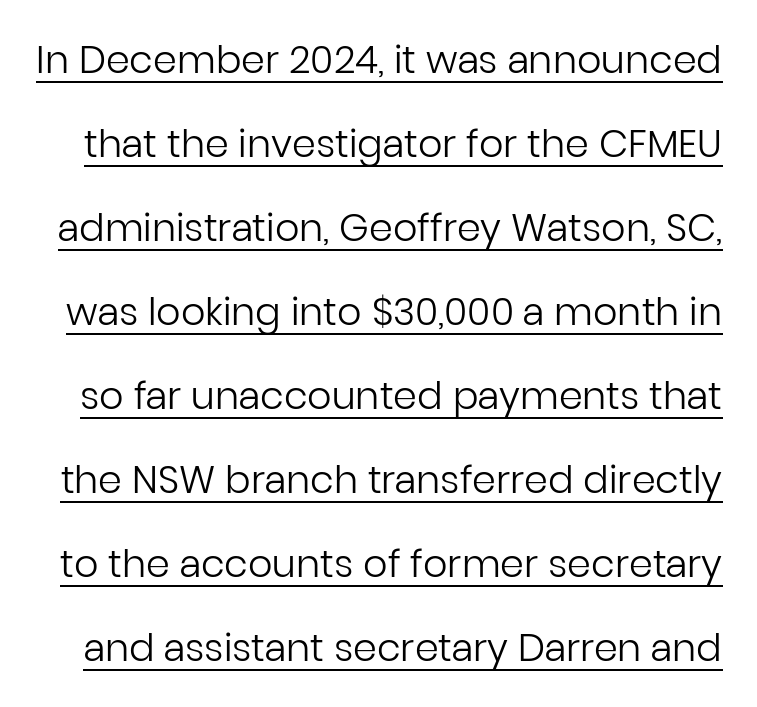
Is this a sans? Yes — the strokes have no serifs. The rendering uses natural spacing where letterforms have individual widths. Weight: regular or lighter. Is there an underline? Yes — a line sits under the letters. Default kerning and tracking; the words read as compact shapes.
